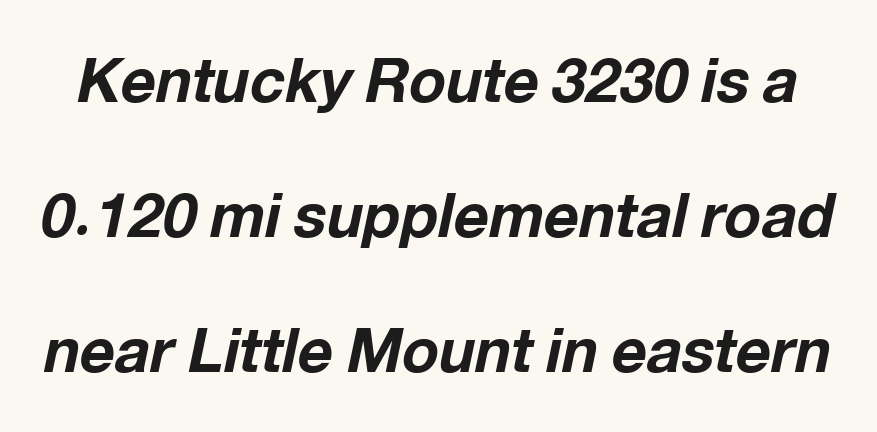
Set as a true bold cut, around the 700 mark. This sample has the flowing, uneven cadence of proportional lettering. The passage shown stacks its lines with a broad gap. The specimen omits any rule beneath the text block's lines.
